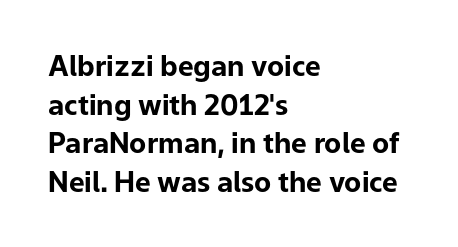
Decoration check: the copy has no underline. The typesetting leans heavy: a genuine bold. Is the block centered? No — it sits flush against the left margin. Horizontal bands of white between lines are of average thickness.
